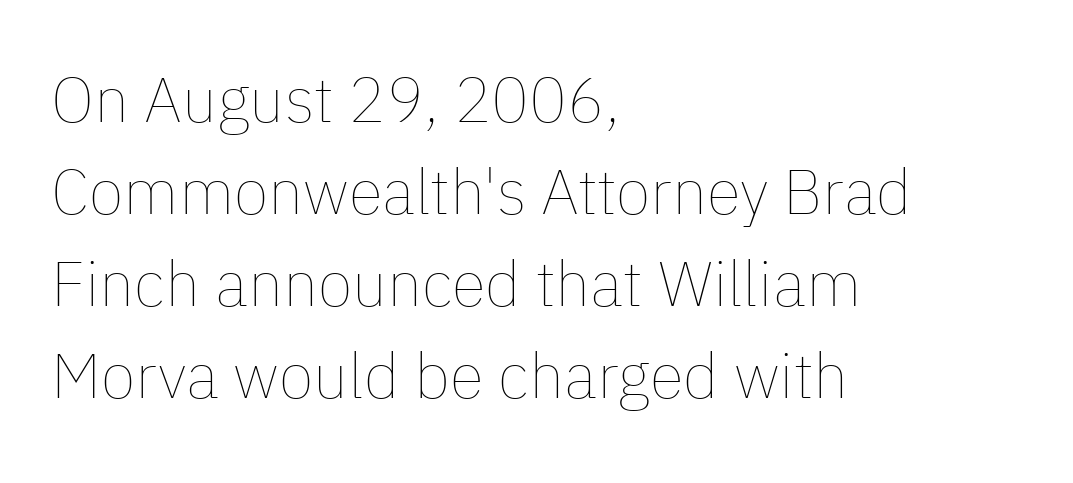
The typesetting does not lean heavy: it is not bold. Short note: letters normally spaced. The lines are quadded left. The typography opts for an upright posture over an oblique one.
